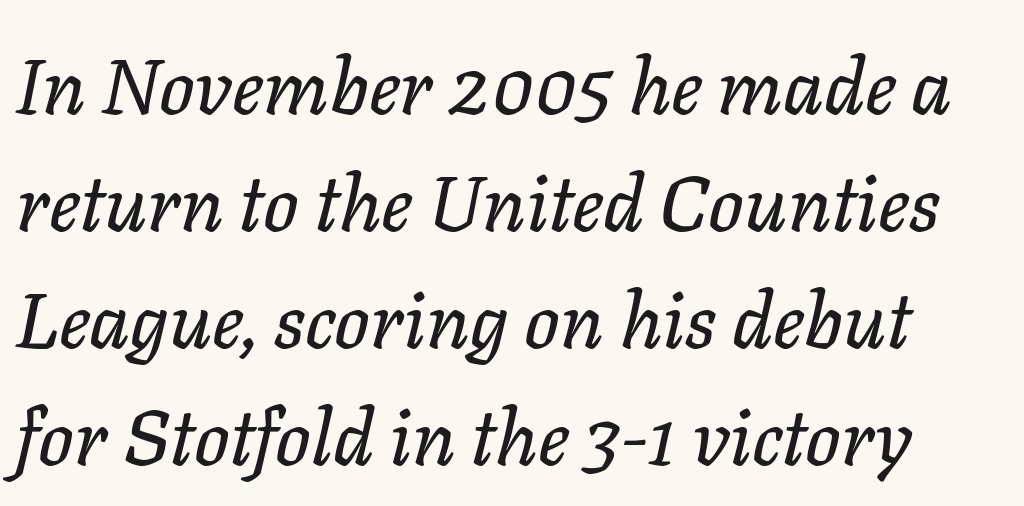
Q: Is the text italic (slanted)? A: Yes, it leans right by about 11 degrees.
Q: Is the text underlined? A: No.
Q: Is the spacing between letters normal or unusually wide? A: Normal.
Q: Is the spacing between lines tight, normal or loose? A: Normal.
Q: Width (condensed, normal, or wide)? A: Normal.
Q: Stroke contrast? A: Low.
Q: x-height? A: Medium.
Q: Monospaced? A: No.
